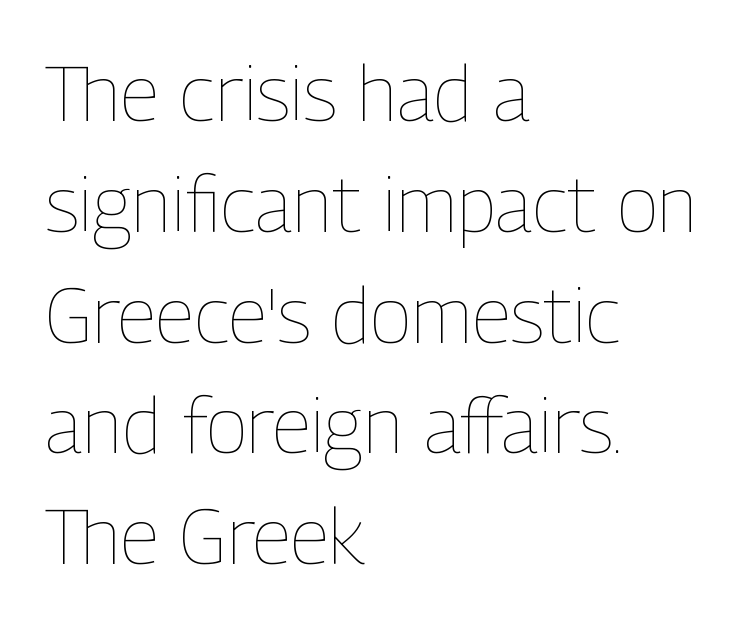
The image shows 78 px thin, condensed type, upright; set left-aligned, normal line spacing (1.42x), normal letter spacing, not underlined; low stroke contrast and a medium x-height.
